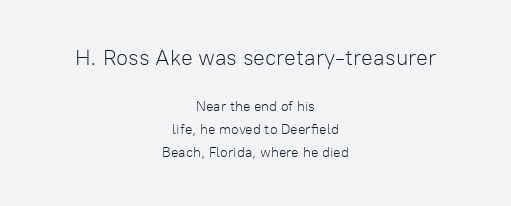
Q: Is the text bold? A: No.
Q: Is the text italic (slanted)? A: No, it is upright.
Q: Is the text underlined? A: No.
Q: How is the paragraph aligned? A: Centered.
Q: Is the spacing between letters normal or unusually wide? A: Normal.
Q: Is the spacing between lines tight, normal or loose? A: Normal.
Q: Which block of text is set in a larger size, the first (top) or the second (bottom)? A: The first (top) one.
